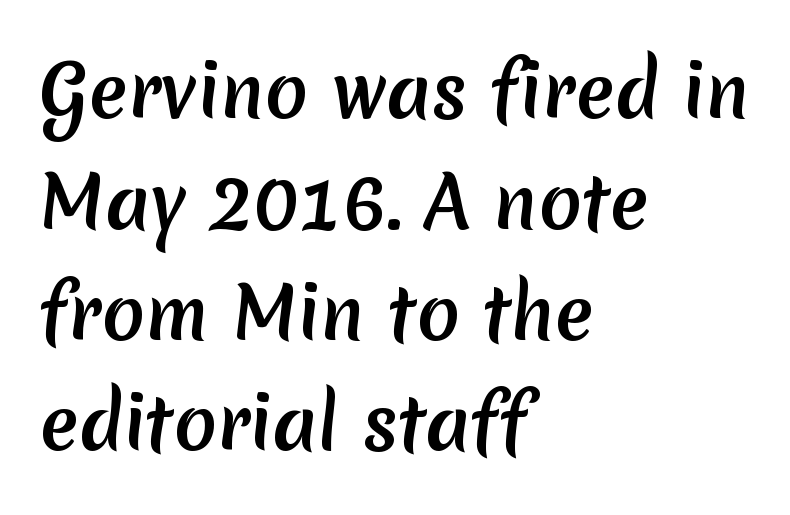
The designer went with a sans here, leaving each stem footless. The passage shown is typed in a proportional face where columns would drift. The rag falls on the right side of this text block. The line texture is even and compact thanks to regular tracking. The baseline area is clear.
